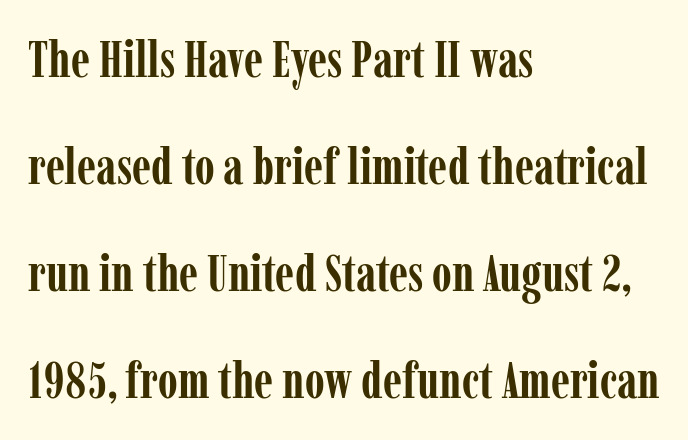
{"serif": "yes", "italic": "no", "bold": "yes", "weight": "semibold", "width": "condensed", "stroke_contrast": "low", "x_height": "medium", "monospaced": "no", "underline": "no", "align": "left", "line_spacing": "loose", "line_spacing_ratio": 2.1, "letter_spacing": "normal", "letter_spacing_em": 0.0, "glyph_px": 51}
